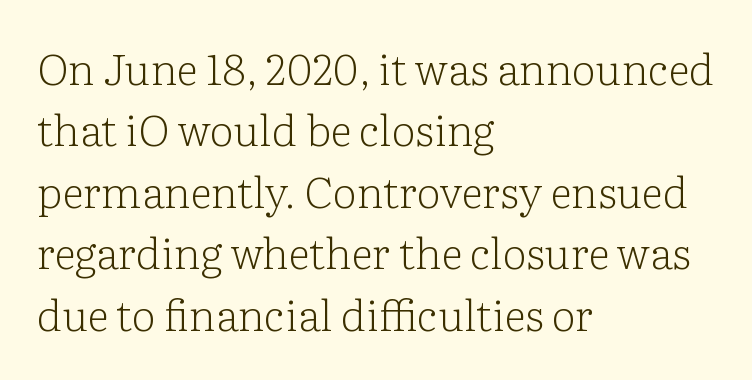
{"serif": "yes", "italic": "no", "bold": "no", "weight": "light", "width": "normal", "stroke_contrast": "low", "x_height": "medium", "monospaced": "no", "underline": "no", "align": "left", "line_spacing": "normal", "line_spacing_ratio": 1.43, "letter_spacing": "normal", "letter_spacing_em": 0.0, "glyph_px": 43}
